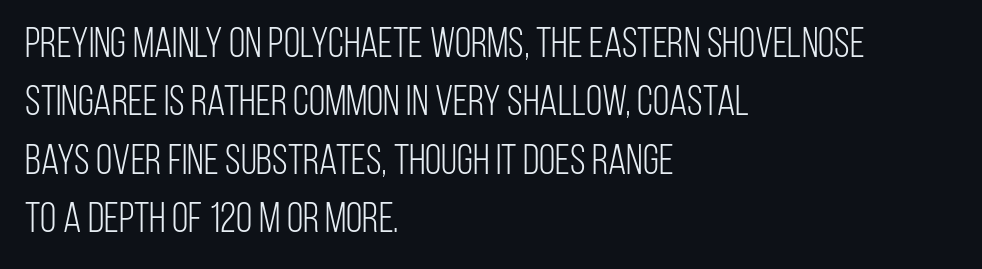
Q: Is the text bold? A: No.
Q: Is the text italic (slanted)? A: No, it is upright.
Q: Is the typeface a serif or a sans-serif typeface? A: Sans-serif.
Q: Is the text underlined? A: No.
Q: How is the paragraph aligned? A: Left-aligned.
Q: Is the spacing between letters normal or unusually wide? A: Normal.
Q: Is the spacing between lines tight, normal or loose? A: Normal.
Q: Width (condensed, normal, or wide)? A: Condensed.
Q: Stroke contrast? A: Low.
Q: x-height? A: Large.
Q: Monospaced? A: No.
